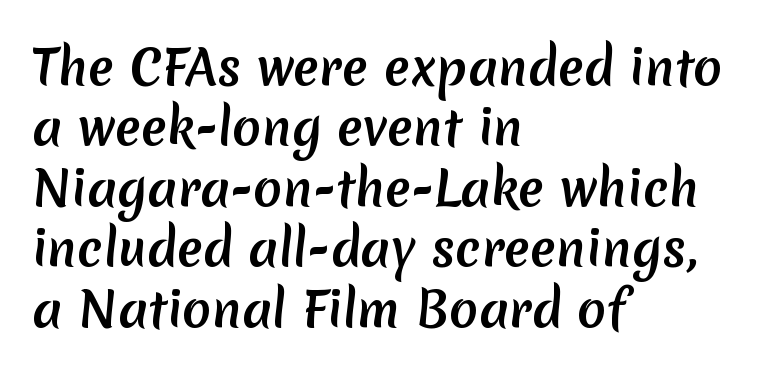
Q: Is the text bold? A: Yes.
Q: Is the typeface a serif or a sans-serif typeface? A: Sans-serif.
Q: Is the text underlined? A: No.
Q: How is the paragraph aligned? A: Left-aligned.
Q: Is the spacing between letters normal or unusually wide? A: Normal.
Q: Is the spacing between lines tight, normal or loose? A: Normal.
Q: Width (condensed, normal, or wide)? A: Normal.
Q: Stroke contrast? A: Low.
Q: x-height? A: Medium.
Q: Monospaced? A: No.
